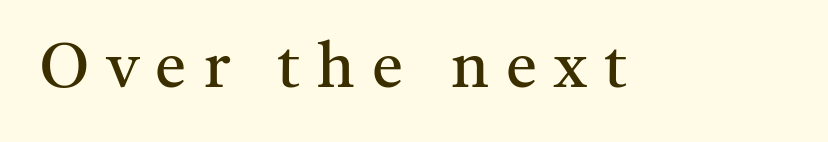
Each letter keeps its own natural width here, so spacing adapts to shape. The gap between lines stays unmarked. The letters stand straight up with perfectly vertical stems. Look at the tracking — it's clearly loosened, letters drifting apart. In terms of letterform style, serifs are clearly present. Stroke thickness stays within the range of a standard reading face or lighter.
